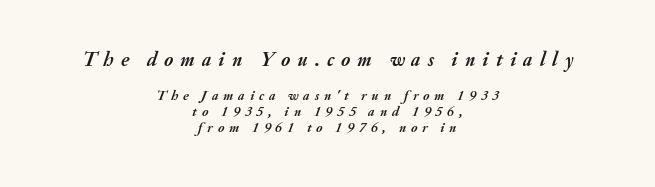
Each word looks stretched out because of the extra space between its letters. Check the space under the baseline: it is left empty. The paragraph has two soft edges and a firm central axis. This layout puts the oversized block above and the modest block below. Each glyph is drawn with heavy, bold strokes. Baseline-to-baseline distance is barely more than the letter height.
